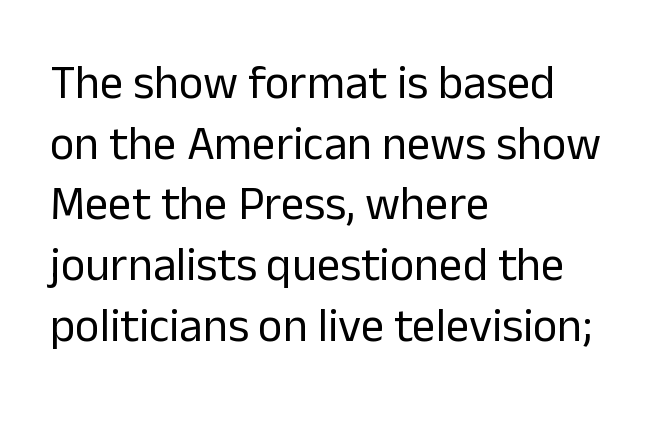
Q: Is the text bold? A: No.
Q: Is the text italic (slanted)? A: No, it is upright.
Q: Is the typeface a serif or a sans-serif typeface? A: Sans-serif.
Q: Is the text underlined? A: No.
Q: How is the paragraph aligned? A: Left-aligned.
Q: Is the spacing between letters normal or unusually wide? A: Normal.
Q: Is the spacing between lines tight, normal or loose? A: Normal.
Q: Width (condensed, normal, or wide)? A: Normal.
Q: Stroke contrast? A: Low.
Q: x-height? A: Medium.
Q: Monospaced? A: No.
